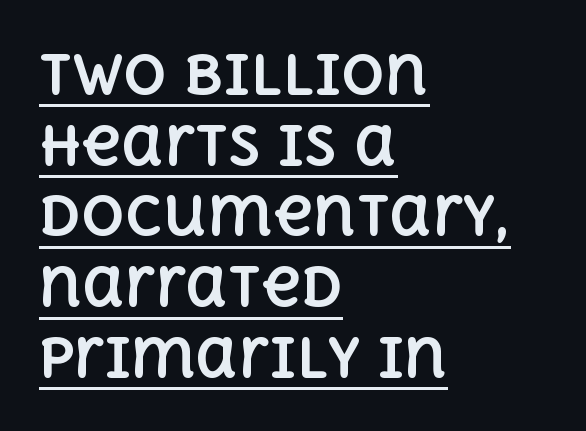
The sample's only ornament is a line tracing under the words. Italic: no, the glyphs are upright roman. You could not count columns in this text — the font is proportionally spaced. The leading is moderate, giving the passage an even texture. This rendering leaves character spacing at its baseline value. The ragged edge is on the right, which tells us the setting is flush left.
